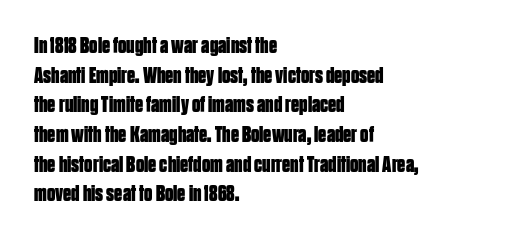
Q: Is the text bold? A: Yes.
Q: Is the text italic (slanted)? A: No, it is upright.
Q: Is the text underlined? A: No.
Q: How is the paragraph aligned? A: Left-aligned.
Q: Is the spacing between letters normal or unusually wide? A: Normal.
Q: Is the spacing between lines tight, normal or loose? A: Normal.
